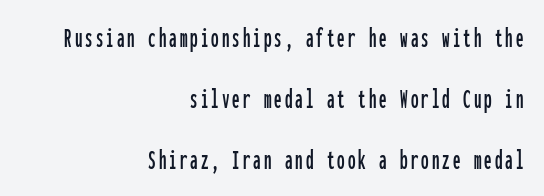
The image shows 30 px condensed sans-serif type, upright, monospaced; set right-aligned, loose line spacing (2.03x), not underlined; low stroke contrast and a medium x-height.
